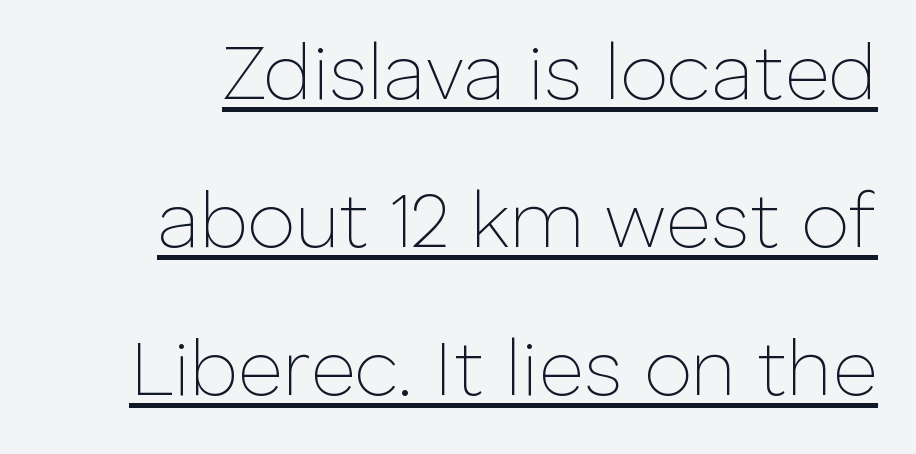
Q: Is the text bold? A: No.
Q: Is the text italic (slanted)? A: No, it is upright.
Q: Is the typeface a serif or a sans-serif typeface? A: Sans-serif.
Q: Is the text underlined? A: Yes.
Q: Is the spacing between letters normal or unusually wide? A: Normal.
Q: Is the spacing between lines tight, normal or loose? A: Loose.
Q: Width (condensed, normal, or wide)? A: Normal.
Q: Stroke contrast? A: Low.
Q: x-height? A: Medium.
Q: Monospaced? A: No.
